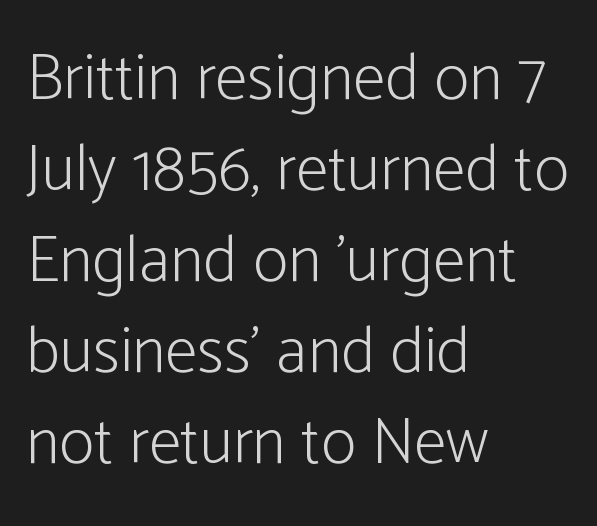
The image shows 66 px light, condensed sans-serif type, upright; set left-aligned, normal line spacing (1.38x), normal letter spacing, not underlined; low stroke contrast and a medium x-height.
